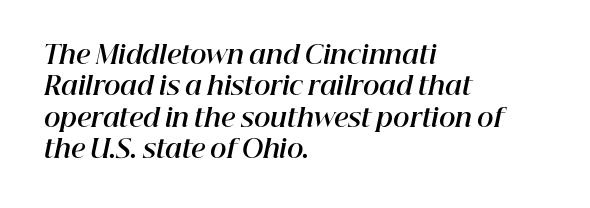
This rendering leaves character spacing at its baseline value. A full-strength bold gives these letters their thick strokes. Left-aligned paragraph, ragged on the right. Designer's note — italics engaged. Anything drawn beneath the words? Only blank space. The rows are spaced the way most documents space them.
